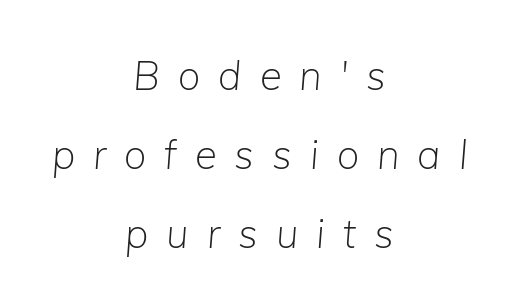
The space beneath each line is pristine and unruled. Tracking value appears strongly positive — letters spread wide. Casual observation: everything's sitting right in the middle. This is not heavy type; no bold has been used. Quick note: italic.
